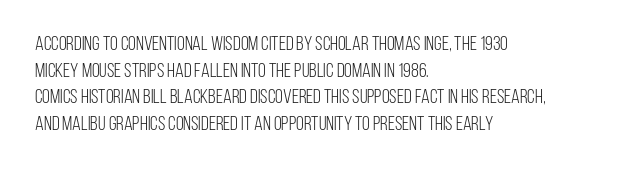
Does the copy run flush right? No — it runs flush left. The block of text has a typical density, with ordinary space between rows. This sample uses plain, unmodified letter spacing. The zone under the glyphs is completely vacant. A roman cut, with each character standing at attention. Stem width sits at or under what a default text font uses.
